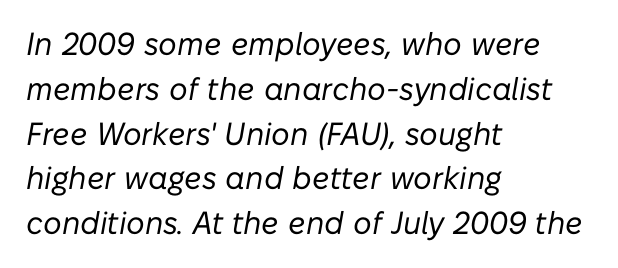
The image shows 32 px regular-weight type, italic (leaning right); set left-aligned, normal line spacing (1.4x), normal letter spacing, not underlined; low stroke contrast and a medium x-height.
